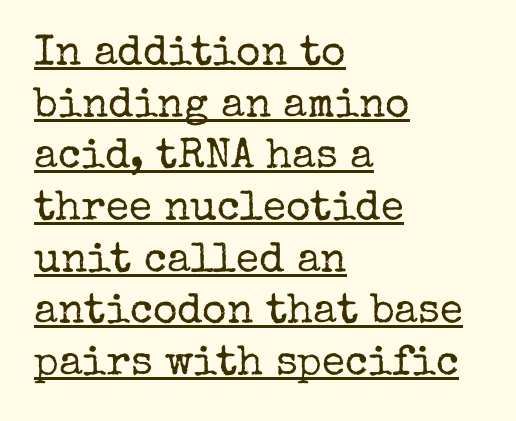
{"serif": "yes", "italic": "no", "bold": "no", "weight": "regular", "width": "normal", "stroke_contrast": "low", "x_height": "medium", "monospaced": "no", "underline": "yes", "align": "left", "line_spacing_ratio": 1.23, "letter_spacing": "normal", "letter_spacing_em": 0.0, "glyph_px": 42}
